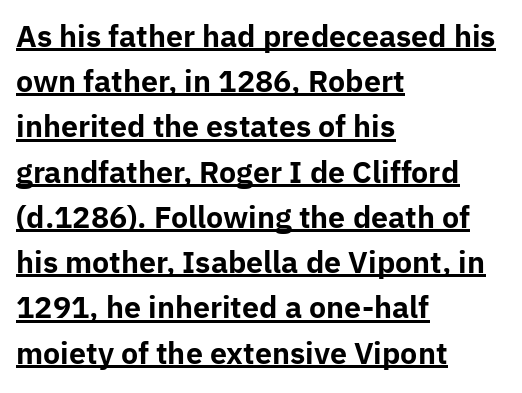
Q: Is the text bold? A: Yes.
Q: Is the text italic (slanted)? A: No, it is upright.
Q: Is the typeface a serif or a sans-serif typeface? A: Sans-serif.
Q: Is the text underlined? A: Yes.
Q: How is the paragraph aligned? A: Left-aligned.
Q: Is the spacing between letters normal or unusually wide? A: Normal.
Q: Is the spacing between lines tight, normal or loose? A: Normal.
Q: Width (condensed, normal, or wide)? A: Normal.
Q: Stroke contrast? A: Low.
Q: x-height? A: Medium.
Q: Monospaced? A: No.
